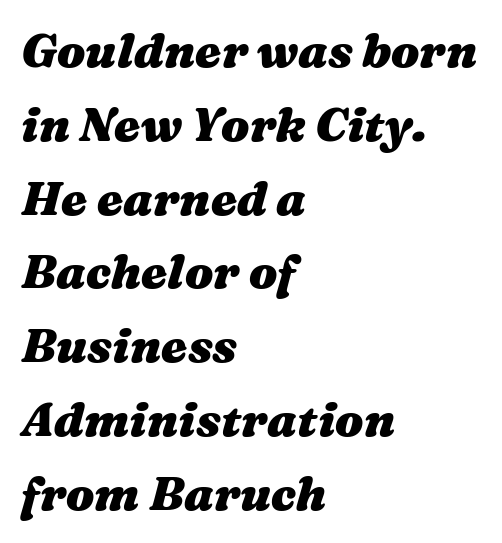
{"italic": "yes", "lean": "right", "slant_degrees": 16, "bold": "yes", "weight": "heavy", "width": "wide", "stroke_contrast": "medium", "x_height": "medium", "monospaced": "no", "underline": "no", "align": "left", "line_spacing": "normal", "line_spacing_ratio": 1.57, "letter_spacing": "normal", "letter_spacing_em": 0.0, "glyph_px": 47}
